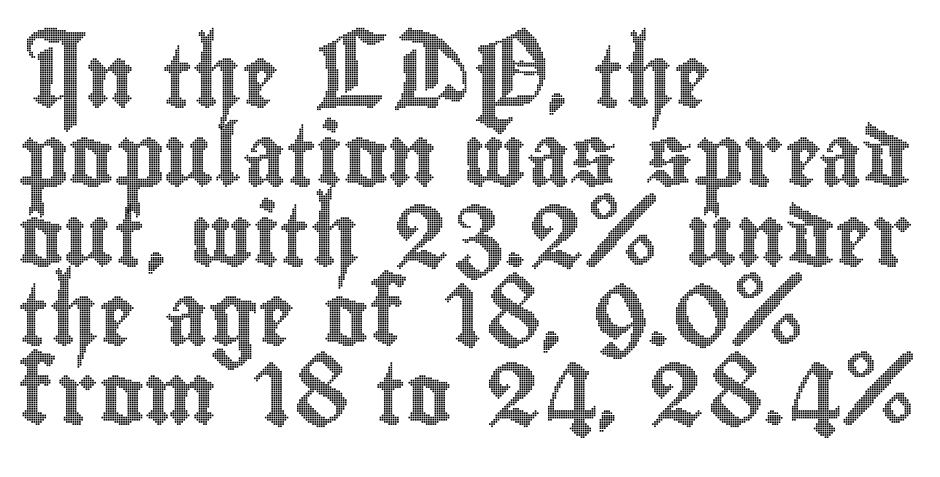
Underline: absent. One-word summary of the alignment: left. The axis of the letterforms is exactly vertical. Think of a printed novel: that variable character pitch is what you see here. Here the glyphs are tracked normally, forming tight word shapes. The leading is moderate, giving the passage an even texture.
